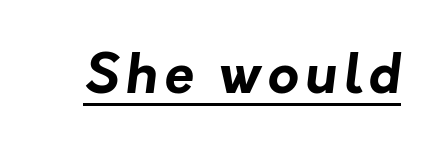
Q: Is the text bold? A: Yes.
Q: Is the typeface a serif or a sans-serif typeface? A: Sans-serif.
Q: Is the text underlined? A: Yes.
Q: Width (condensed, normal, or wide)? A: Normal.
Q: Stroke contrast? A: Low.
Q: x-height? A: Medium.
Q: Monospaced? A: No.
